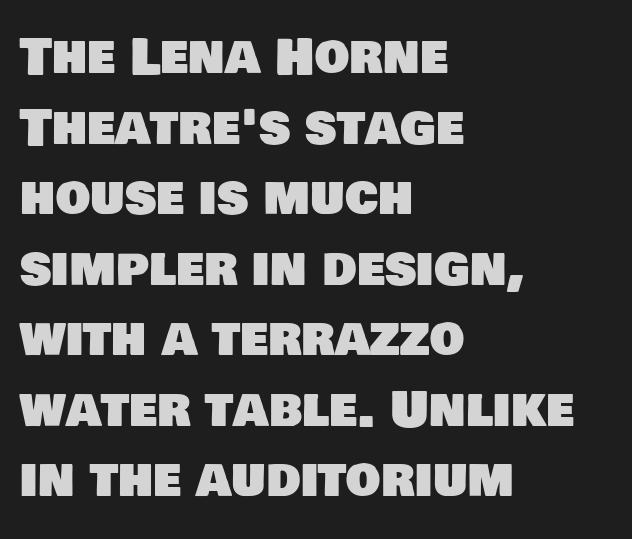
Q: Is the typeface a serif or a sans-serif typeface? A: Sans-serif.
Q: Is the text underlined? A: No.
Q: How is the paragraph aligned? A: Left-aligned.
Q: Is the spacing between letters normal or unusually wide? A: Normal.
Q: Is the spacing between lines tight, normal or loose? A: Normal.
Q: Width (condensed, normal, or wide)? A: Normal.
Q: Stroke contrast? A: Low.
Q: x-height? A: Large.
Q: Monospaced? A: No.
